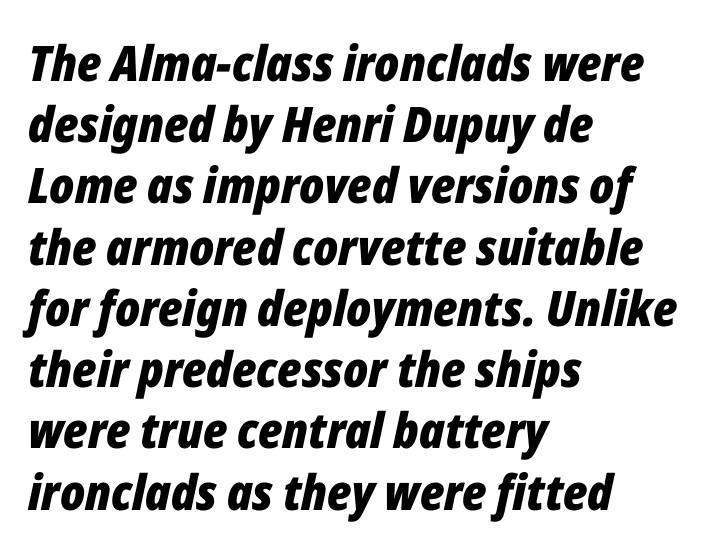
Q: Is the text bold? A: Yes.
Q: Is the text italic (slanted)? A: Yes, it leans right by about 12 degrees.
Q: Is the text underlined? A: No.
Q: How is the paragraph aligned? A: Left-aligned.
Q: Is the spacing between letters normal or unusually wide? A: Normal.
Q: Is the spacing between lines tight, normal or loose? A: Normal.
Q: Width (condensed, normal, or wide)? A: Condensed.
Q: Stroke contrast? A: Low.
Q: x-height? A: Medium.
Q: Monospaced? A: No.
